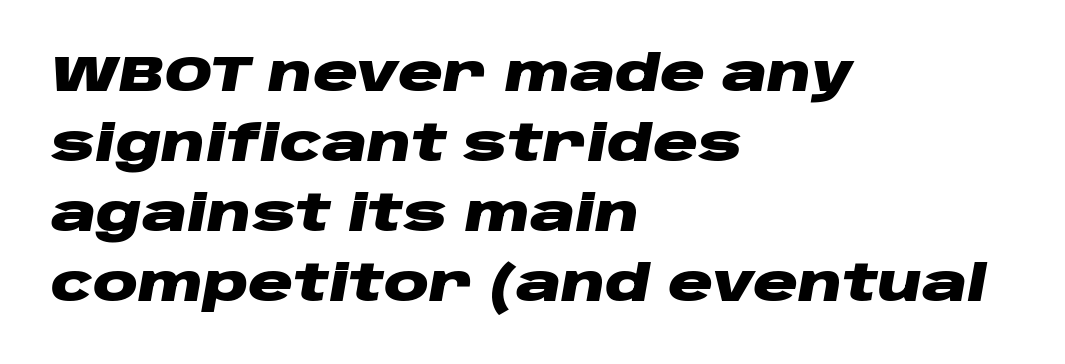
Anything drawn beneath the words? Only blank space. Italic? Definitely — the glyphs are oblique. The tracking reads as untouched default to a designer's eye. The letters advance in unequal steps, a hallmark of proportional type.
